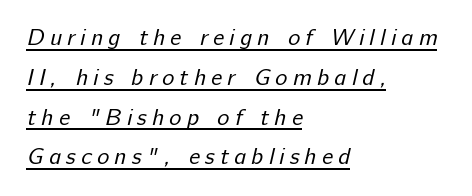
Q: Is the text bold? A: No.
Q: Is the text underlined? A: Yes.
Q: How is the paragraph aligned? A: Left-aligned.
Q: Is the spacing between letters normal or unusually wide? A: Unusually wide.
